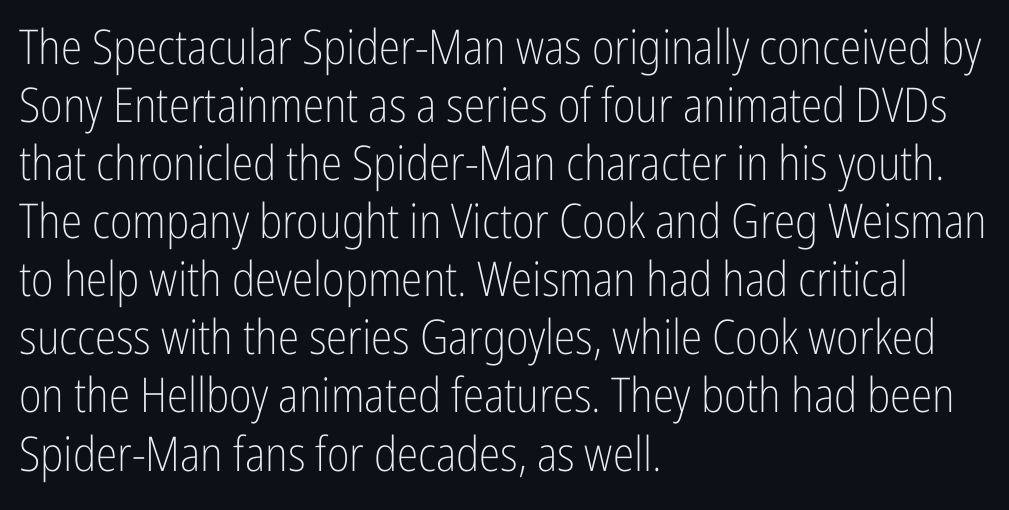
{"serif": "no", "italic": "no", "bold": "no", "weight": "light", "width": "condensed", "stroke_contrast": "low", "x_height": "medium", "monospaced": "no", "underline": "no", "align": "left", "line_spacing_ratio": 1.21, "letter_spacing": "normal", "letter_spacing_em": 0.0, "glyph_px": 48}
